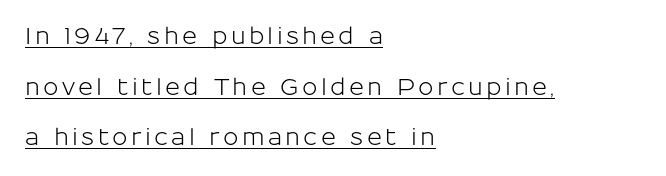
Q: Is the text italic (slanted)? A: No, it is upright.
Q: Is the text underlined? A: Yes.
Q: How is the paragraph aligned? A: Left-aligned.
Q: Is the spacing between lines tight, normal or loose? A: Loose.
